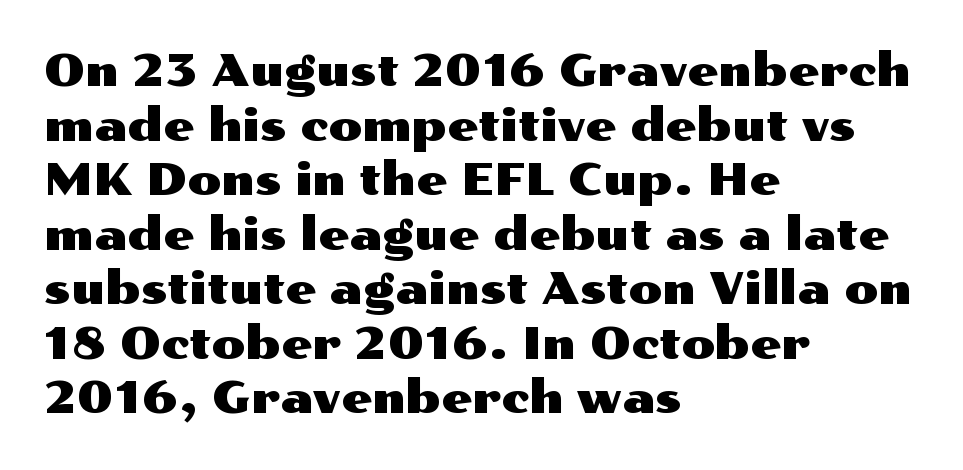
The image shows 44 px wide sans-serif type, upright; set left-aligned, line spacing 1.24x, normal letter spacing, not underlined; medium stroke contrast and a medium x-height.
